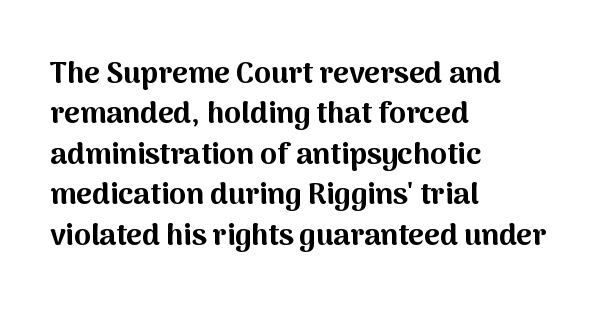
{"serif": "no", "italic": "no", "bold": "yes", "weight": "bold", "width": "normal", "stroke_contrast": "medium", "x_height": "medium", "monospaced": "no", "underline": "no", "align": "left", "line_spacing": "normal", "line_spacing_ratio": 1.35, "letter_spacing": "normal", "letter_spacing_em": 0.0, "glyph_px": 30}
